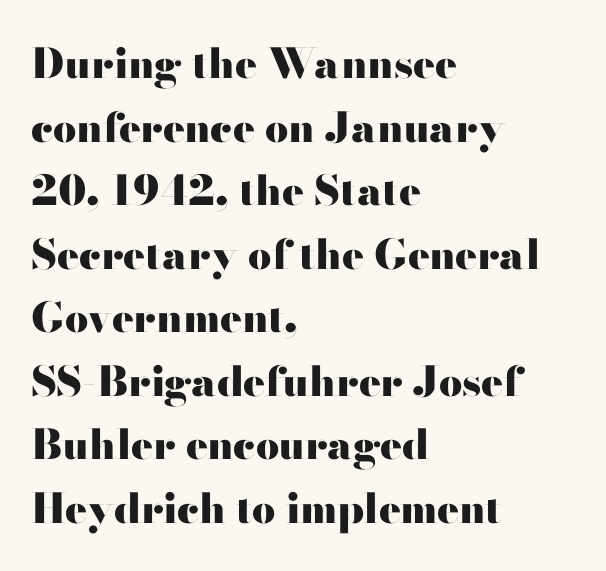
The horizontal fit of the characters is conventional and even. The foot of each line stays bare and open. Looks like regular typesetting: each glyph gets only the width it needs. Successive baselines arrive at the customary interval. Reading down the block, your eye returns to a fixed left position each line. Examine the stroke ends and you'll find no serifs.
